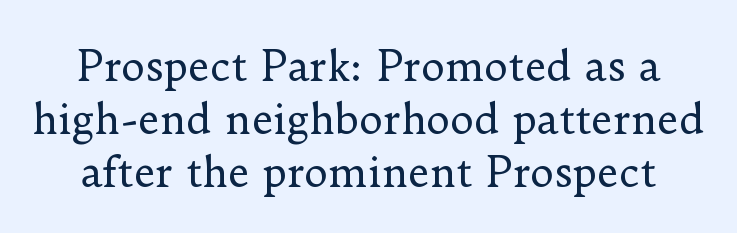
Q: Is the text bold? A: No.
Q: Is the text italic (slanted)? A: No, it is upright.
Q: Is the typeface a serif or a sans-serif typeface? A: Serif.
Q: Is the text underlined? A: No.
Q: Is the spacing between letters normal or unusually wide? A: Normal.
Q: Is the spacing between lines tight, normal or loose? A: Normal.
Q: Width (condensed, normal, or wide)? A: Normal.
Q: Stroke contrast? A: Low.
Q: x-height? A: Small.
Q: Monospaced? A: No.
